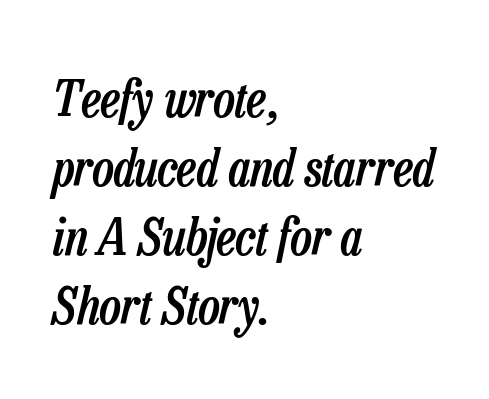
The image shows 51 px semibold, condensed type, italic (leaning right); set left-aligned, normal line spacing (1.35x), normal letter spacing, not underlined; low stroke contrast and a medium x-height.
